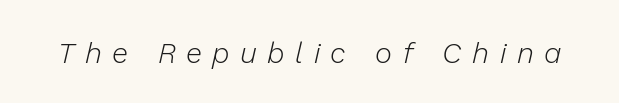
{"italic": "yes", "lean": "right", "slant_degrees": 13, "bold": "no", "weight": "light", "width": "normal", "stroke_contrast": "low", "x_height": "medium", "monospaced": "no", "underline": "no", "letter_spacing": "wide", "letter_spacing_em": 0.36, "glyph_px": 29}
